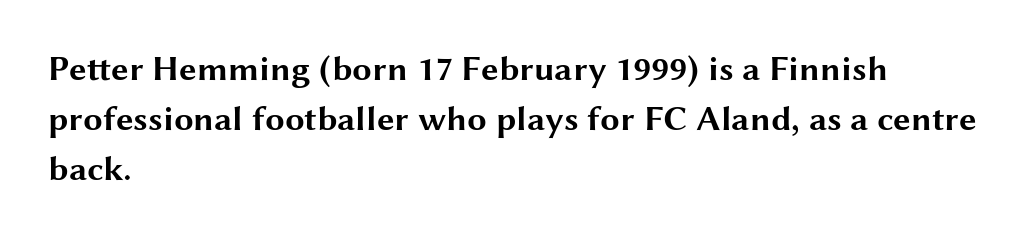
The typesetter chose a ragged-right arrangement here. The font's upright variant was chosen for this text. Is there much room between lines? A standard amount, neither cramped nor airy. I'd describe the lettering as bold — thick and assertive. Font category for this specimen: sans-serif. Nobody touched the tracking dial on this one.
